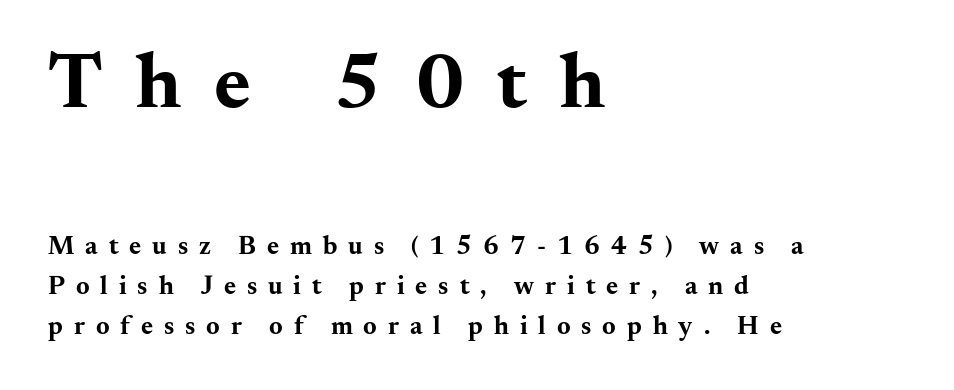
Q: Is the text bold? A: Yes.
Q: Is the text italic (slanted)? A: No, it is upright.
Q: Is the typeface a serif or a sans-serif typeface? A: Serif.
Q: Is the text underlined? A: No.
Q: How is the paragraph aligned? A: Left-aligned.
Q: Is the spacing between letters normal or unusually wide? A: Unusually wide.
Q: Is the spacing between lines tight, normal or loose? A: Normal.
Q: Which block of text is set in a larger size, the first (top) or the second (bottom)? A: The first (top) one.
Q: Width (condensed, normal, or wide)? A: Wide.
Q: Stroke contrast? A: Medium.
Q: x-height? A: Small.
Q: Monospaced? A: No.
